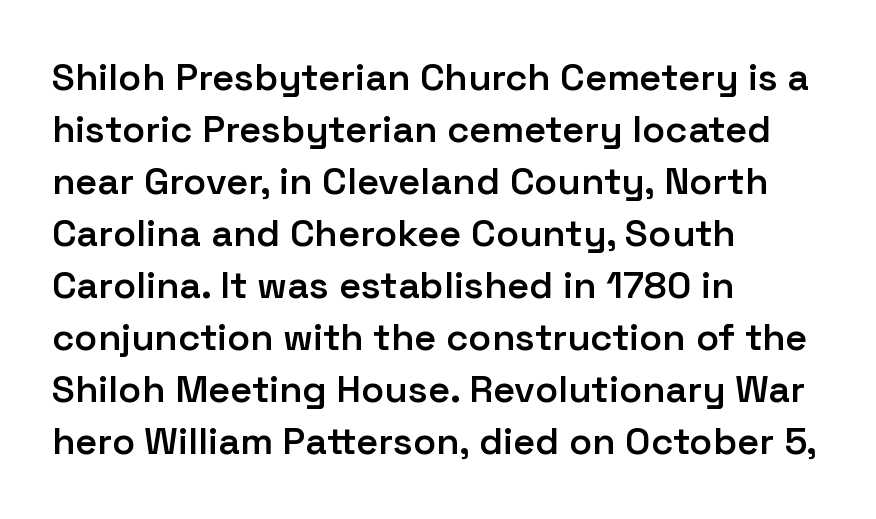
The image shows 38 px semibold sans-serif type, upright; set left-aligned, normal line spacing (1.37x), normal letter spacing, not underlined; low stroke contrast and a medium x-height.
